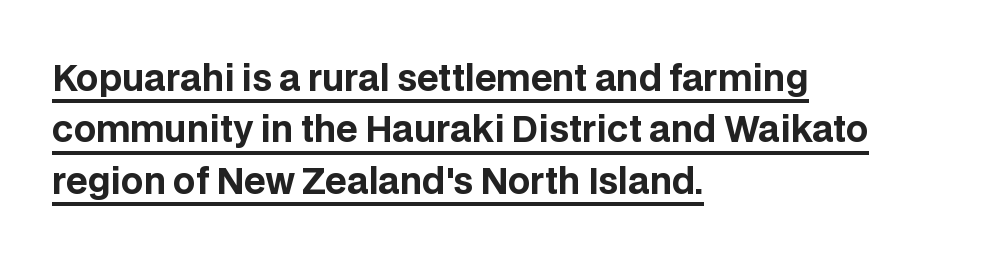
This is heavy type, rendered in bold. This sample uses plain, unmodified letter spacing. Varying glyph widths throughout — classic text-font behaviour. Line beginnings align vertically; line endings do not.
